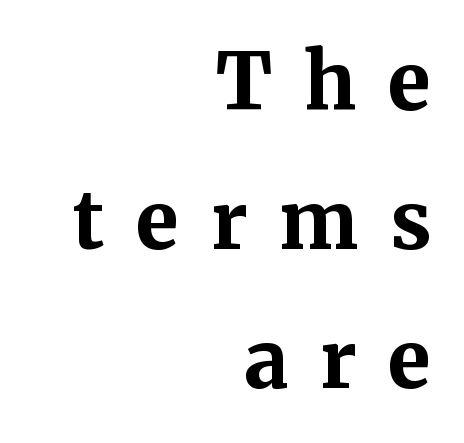
The image shows 78 px bold serif type, upright; set right-aligned, line spacing 1.78x, unusually wide letter spacing (+0.41 em), not underlined; medium stroke contrast and a medium x-height.
